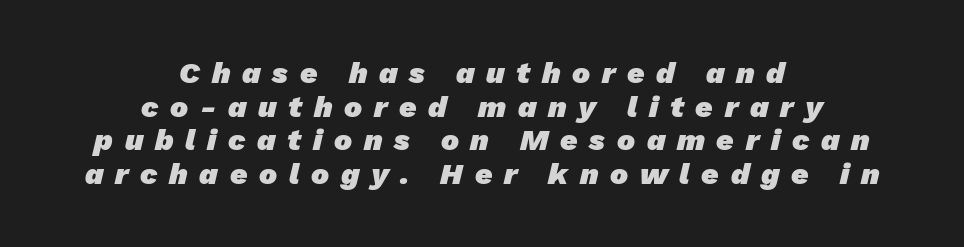
Q: Is the text bold? A: Yes.
Q: Is the typeface a serif or a sans-serif typeface? A: Sans-serif.
Q: Is the text underlined? A: No.
Q: How is the paragraph aligned? A: Centered.
Q: Is the spacing between letters normal or unusually wide? A: Unusually wide.
Q: Is the spacing between lines tight, normal or loose? A: Tight.
Q: Width (condensed, normal, or wide)? A: Normal.
Q: Stroke contrast? A: Low.
Q: x-height? A: Medium.
Q: Monospaced? A: No.
